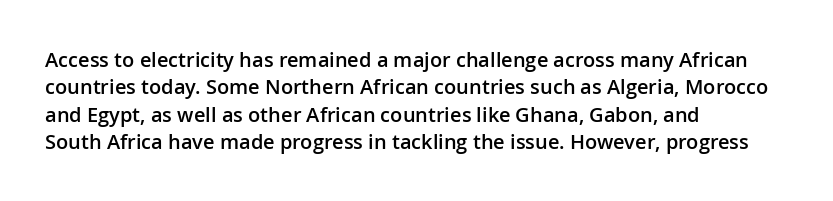
Q: Is the text bold? A: Semi-bold.
Q: Is the text italic (slanted)? A: No, it is upright.
Q: Is the text underlined? A: No.
Q: How is the paragraph aligned? A: Left-aligned.
Q: Is the spacing between letters normal or unusually wide? A: Normal.
Q: Is the spacing between lines tight, normal or loose? A: Normal.
